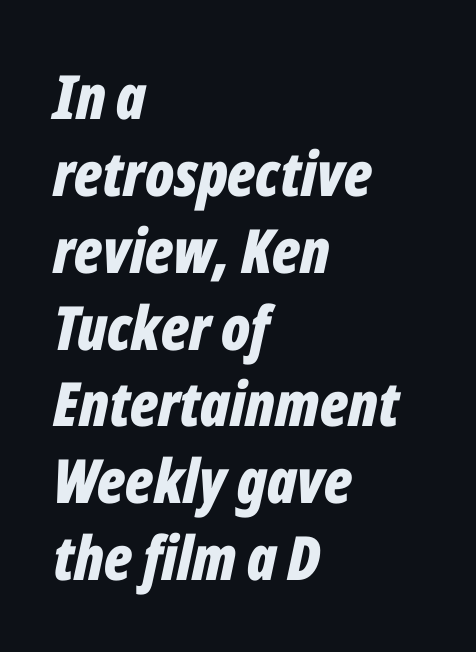
The image shows 61 px bold, condensed type, italic (leaning right); set left-aligned, normal line spacing (1.26x), normal letter spacing, not underlined; low stroke contrast and a medium x-height.
